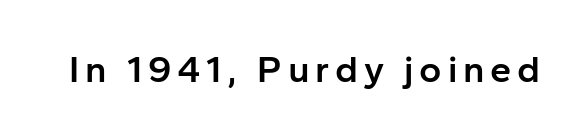
{"serif": "no", "italic": "no", "bold": "semi", "weight": "semibold", "width": "normal", "stroke_contrast": "low", "x_height": "medium", "monospaced": "no", "underline": "no", "glyph_px": 38}
